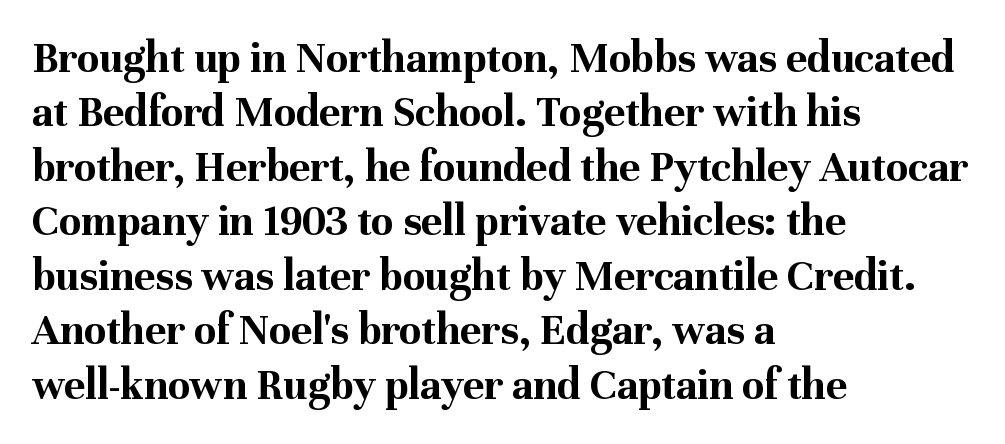
{"serif": "yes", "italic": "no", "bold": "yes", "weight": "bold", "width": "normal", "stroke_contrast": "medium", "x_height": "medium", "monospaced": "no", "underline": "no", "align": "left", "line_spacing_ratio": 1.21, "letter_spacing": "normal", "letter_spacing_em": 0.0, "glyph_px": 45}
